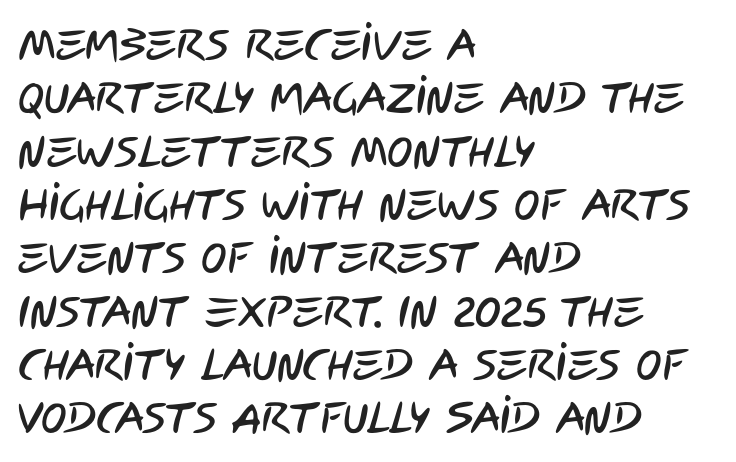
A clean baseline with only descenders dipping below it. Here the designer chose a conventional face with non-uniform glyph widths. Letter spacing: default. If you drew a ruler down the left edge, every line would touch it. Type style note: lacks serifs.
